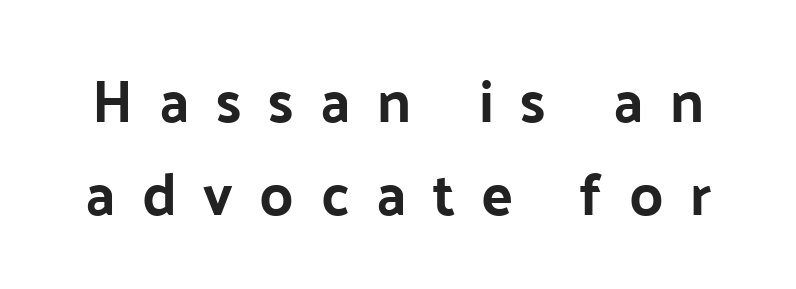
Check the space under the baseline: it is left empty. Letterform terminals end flat and unadorned throughout the passage. A typesetter would call this leading conventional body-copy spacing. Loose tracking; the words dissolve into strings of separated letters. A typesetter would call this proportional, since set widths differ per character.
